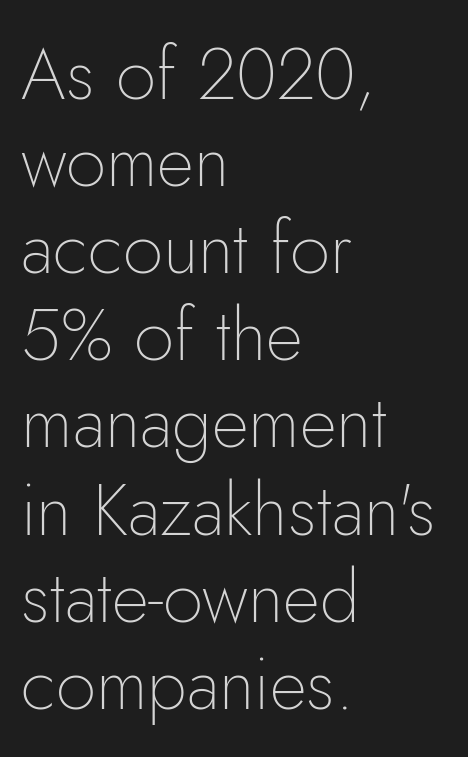
To sum up the face: it is a sans, with no serifs. Do the letters lean? They stand straight. A light-to-regular cut is what we see here. Inter-character spacing is left at the font's built-in metrics. Only glyphs here, with clear space below each row. Think of a printed novel: that variable character pitch is what you see here.
